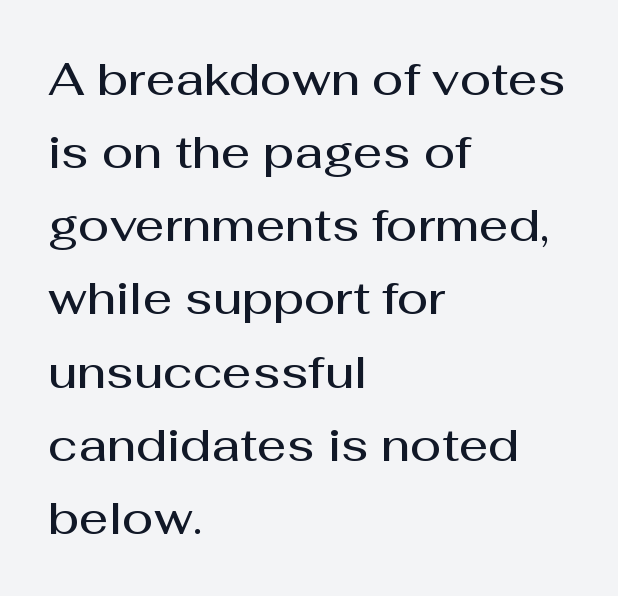
The image shows 46 px semibold sans-serif type, upright; set left-aligned, normal line spacing (1.59x), normal letter spacing, not underlined; medium stroke contrast and a medium x-height.
